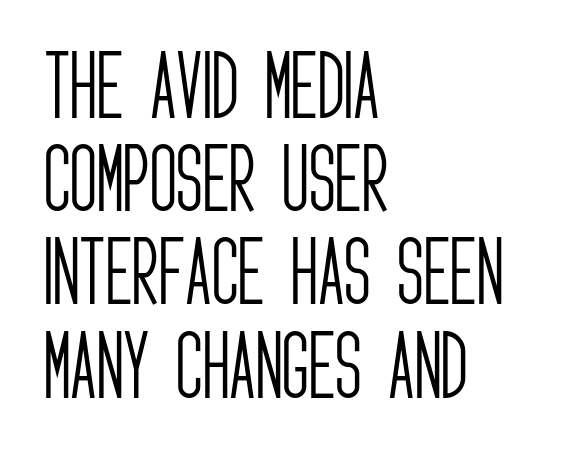
This sample is left-justified, so line endings fall wherever the words run out. How would I describe the line gaps? Plain and ordinary. The space beneath each line is pristine and unruled. Unlike italic type, these characters show no tilt at all. The rendering uses natural spacing where letterforms have individual widths. No extra tracking has been applied to these lines.
